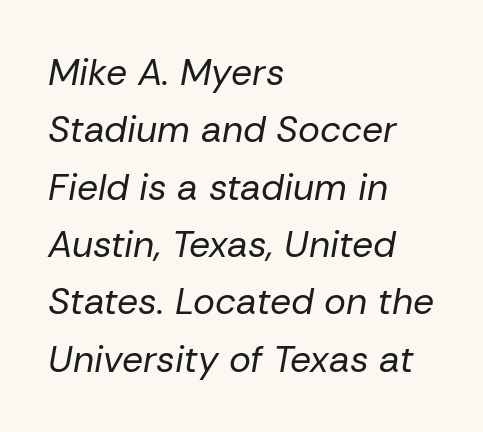
The image shows 37 px regular-weight type, italic (leaning right); set left-aligned, normal line spacing (1.55x), normal letter spacing, not underlined; low stroke contrast and a medium x-height.
